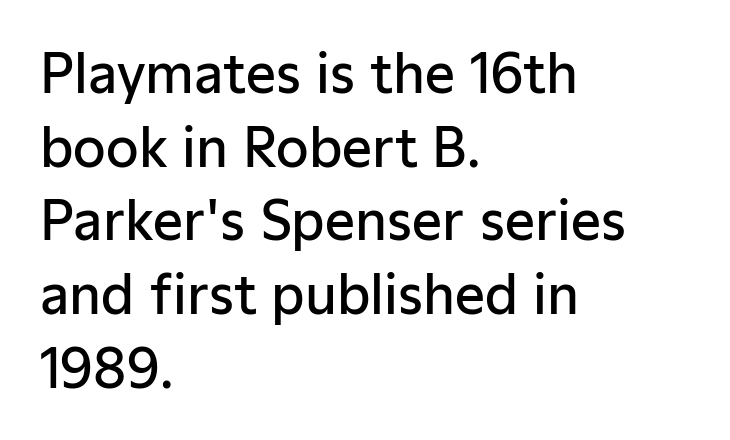
Letter spacing: default. This block has exactly the height ordinary leading produces. Bold? Not quite — semibold, heavier than regular but stopping short. Lines of text with bare space underneath. The letters carry no serifs — their stems end cleanly without finishing strokes. Compared with a centered layout, this one pins lines to the left instead.
